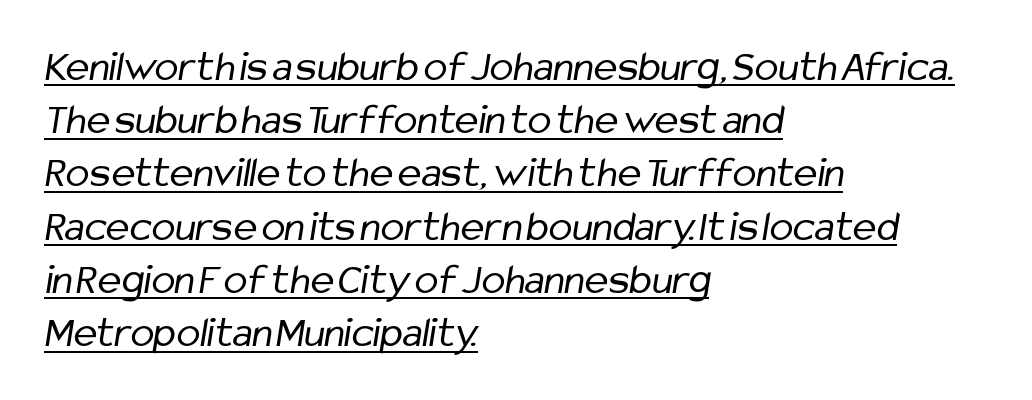
The image shows 44 px regular-weight, condensed sans-serif type; set left-aligned, line spacing 1.21x, normal letter spacing, underlined; low stroke contrast and a medium x-height.
